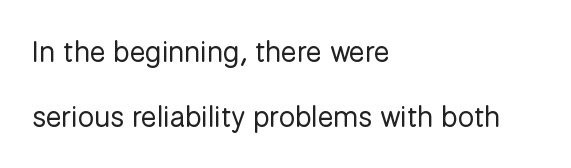
A quiet, ordinary-to-light weight characterises the typeface. You could fit nearly another row in the gap between these rows. Honestly, the letter spacing is just normal — you wouldn't notice it. This sample uses a sans-serif face. Any mark beneath the type? The region is blank.
